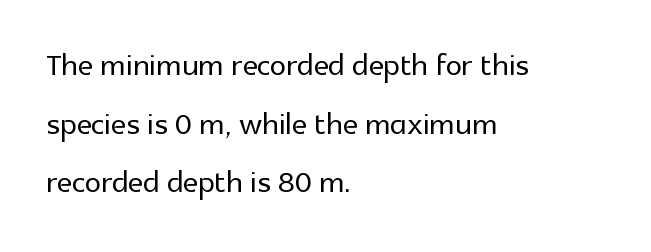
{"serif": "no", "italic": "no", "width": "normal", "x_height": "medium", "monospaced": "no", "underline": "no", "align": "left", "line_spacing": "normal", "line_spacing_ratio": 1.43, "letter_spacing": "normal", "letter_spacing_em": 0.0, "glyph_px": 41}
